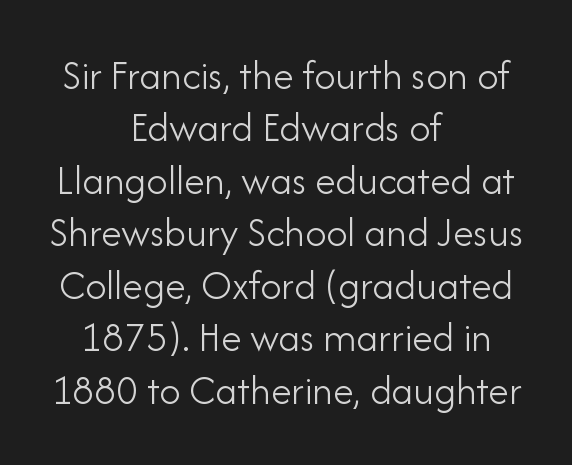
The image shows 42 px light sans-serif type, upright; set centered, normal line spacing (1.25x), normal letter spacing, not underlined; low stroke contrast and a small x-height.
